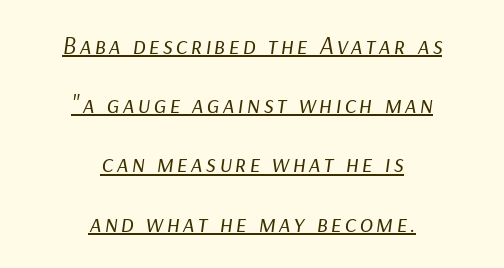
{"italic": "yes", "lean": "right", "slant_degrees": 9, "bold": "no", "underline": "yes", "align": "center", "line_spacing": "loose", "line_spacing_ratio": 2.37, "glyph_px": 25}
